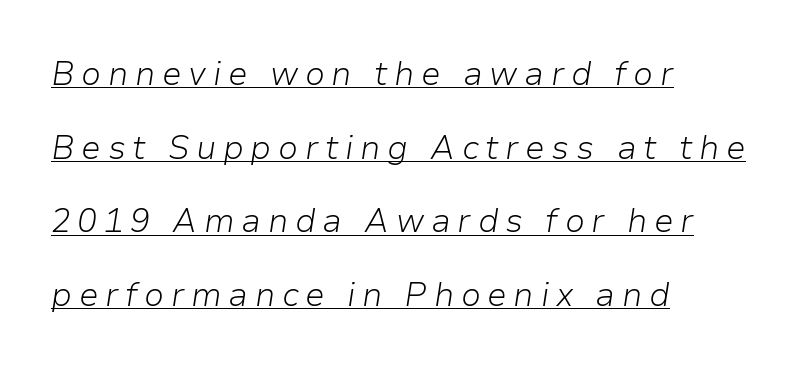
Q: Is the text bold? A: No.
Q: Is the text italic (slanted)? A: Yes, it leans right by about 9 degrees.
Q: Is the text underlined? A: Yes.
Q: How is the paragraph aligned? A: Left-aligned.
Q: Is the spacing between letters normal or unusually wide? A: Unusually wide.
Q: Is the spacing between lines tight, normal or loose? A: Loose.
Q: Width (condensed, normal, or wide)? A: Normal.
Q: Stroke contrast? A: Low.
Q: x-height? A: Medium.
Q: Monospaced? A: No.
